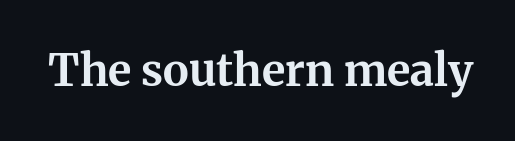
Q: Is the text bold? A: Yes.
Q: Is the text italic (slanted)? A: No, it is upright.
Q: Is the typeface a serif or a sans-serif typeface? A: Serif.
Q: Is the text underlined? A: No.
Q: Is the spacing between letters normal or unusually wide? A: Normal.
Q: Width (condensed, normal, or wide)? A: Normal.
Q: Stroke contrast? A: Medium.
Q: x-height? A: Medium.
Q: Monospaced? A: No.
